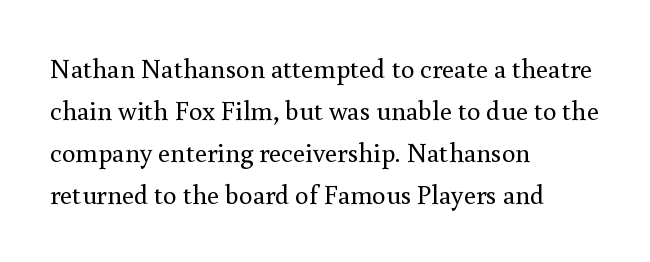
Q: Is the text bold? A: No.
Q: Is the text italic (slanted)? A: No, it is upright.
Q: Is the text underlined? A: No.
Q: How is the paragraph aligned? A: Left-aligned.
Q: Is the spacing between letters normal or unusually wide? A: Normal.
Q: Is the spacing between lines tight, normal or loose? A: Normal.
